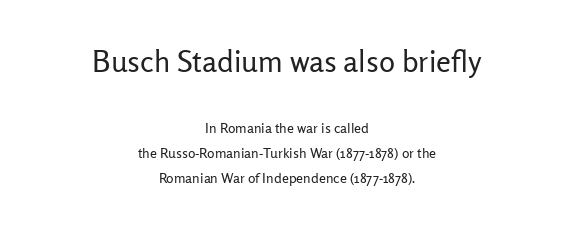
Q: Is the text bold? A: No.
Q: Is the text italic (slanted)? A: No, it is upright.
Q: Is the typeface a serif or a sans-serif typeface? A: Sans-serif.
Q: Is the text underlined? A: No.
Q: How is the paragraph aligned? A: Centered.
Q: Is the spacing between letters normal or unusually wide? A: Normal.
Q: Which block of text is set in a larger size, the first (top) or the second (bottom)? A: The first (top) one.
Q: Width (condensed, normal, or wide)? A: Normal.
Q: Stroke contrast? A: Low.
Q: x-height? A: Medium.
Q: Monospaced? A: No.
